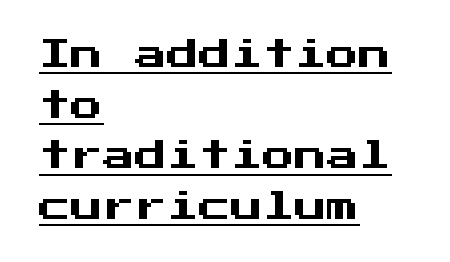
The image shows 32 px sans-serif type, upright, monospaced; set left-aligned, normal line spacing (1.58x), normal letter spacing, underlined; medium stroke contrast and a medium x-height.
